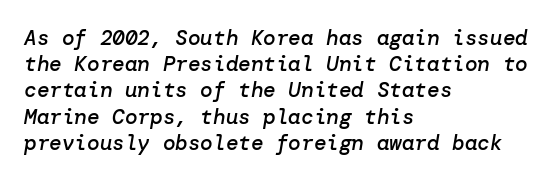
Q: Is the text bold? A: Semi-bold.
Q: Is the text italic (slanted)? A: Yes, it leans right by about 10 degrees.
Q: Is the text underlined? A: No.
Q: How is the paragraph aligned? A: Left-aligned.
Q: Is the spacing between letters normal or unusually wide? A: Normal.
Q: Is the spacing between lines tight, normal or loose? A: Normal.
